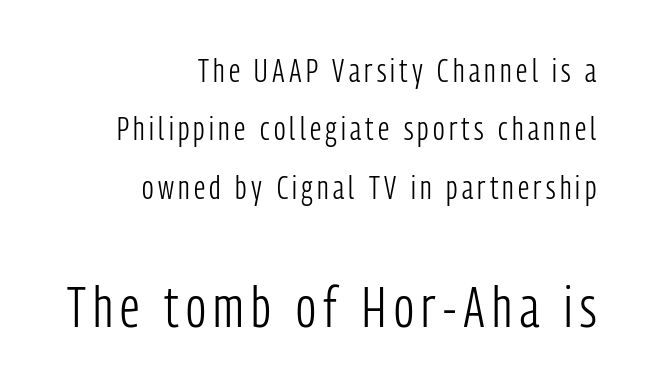
The image shows 57 px light, condensed sans-serif type, upright; set right-aligned, line spacing 1.77x, not underlined; the second (bottom) block is 1.73x larger; low stroke contrast and a medium x-height.
